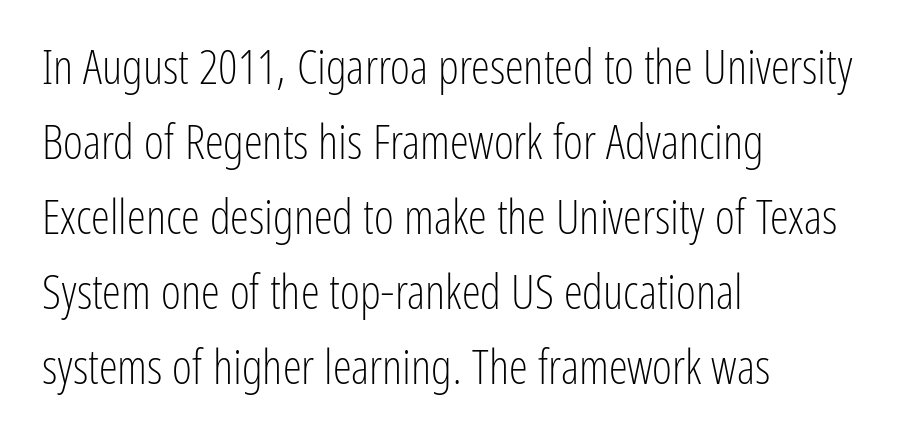
The image shows 48 px light, condensed sans-serif type, upright; set left-aligned, normal line spacing (1.56x), normal letter spacing, not underlined; low stroke contrast and a medium x-height.
